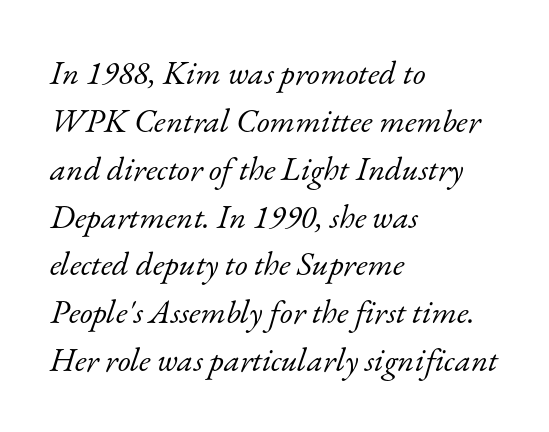
{"serif": "yes", "italic": "yes", "lean": "right", "slant_degrees": 17, "bold": "no", "weight": "light", "width": "normal", "stroke_contrast": "low", "x_height": "small", "monospaced": "no", "underline": "no", "align": "left", "line_spacing": "normal", "line_spacing_ratio": 1.45, "letter_spacing": "normal", "letter_spacing_em": 0.0, "glyph_px": 33}
